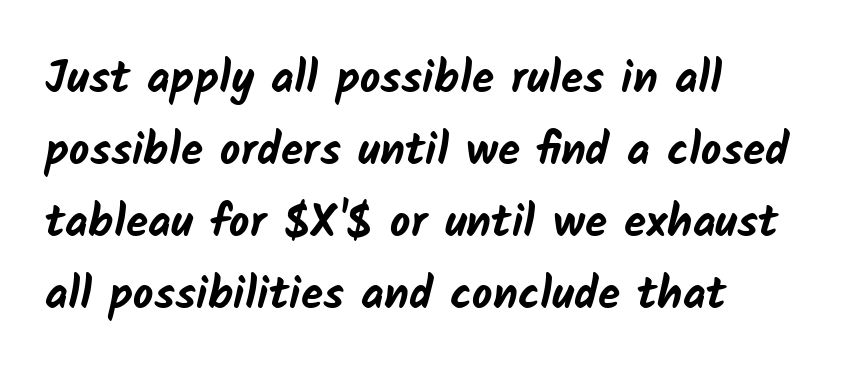
The image shows 45 px bold sans-serif type; set left-aligned, normal line spacing (1.6x), normal letter spacing, not underlined; low stroke contrast and a medium x-height.
